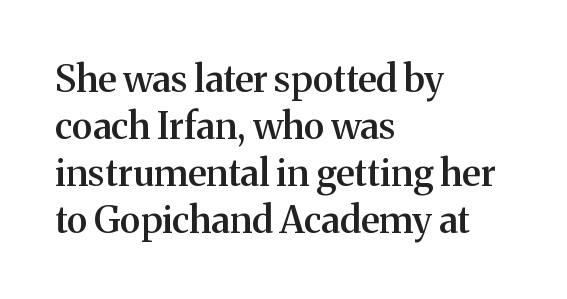
Varying glyph widths throughout — classic text-font behaviour. The space beneath each line is pristine and unruled. The line-height multiplier appears to be the usual default. The font family rendered here belongs to the serif group.
